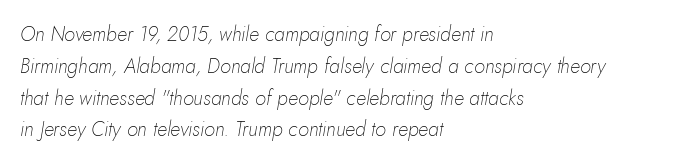
The image shows 20 px text type, italic (leaning right); set left-aligned, normal line spacing (1.59x), normal letter spacing, not underlined.
